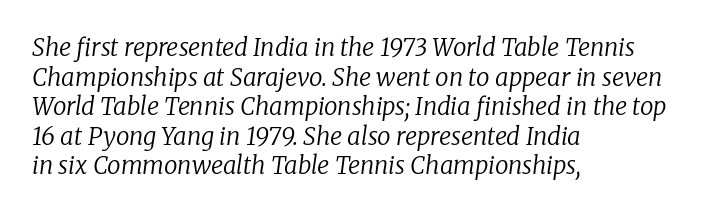
Descenders hang freely into open space. No extra tracking has been applied to these lines. The weight would be labelled regular, book, light, or lighter still. Typeset ragged right — the left edge is the straight one.
